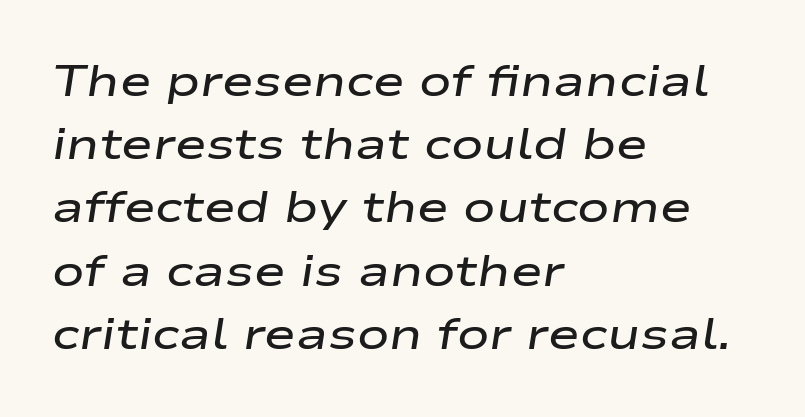
{"italic": "yes", "lean": "right", "slant_degrees": 9, "bold": "semi", "weight": "semibold", "width": "wide", "stroke_contrast": "low", "x_height": "medium", "monospaced": "no", "underline": "no", "align": "left", "line_spacing": "normal", "line_spacing_ratio": 1.47, "letter_spacing": "normal", "letter_spacing_em": 0.0, "glyph_px": 43}
